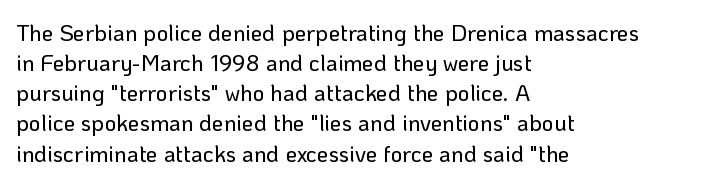
Q: Is the text italic (slanted)? A: No, it is upright.
Q: Is the text underlined? A: No.
Q: How is the paragraph aligned? A: Left-aligned.
Q: Is the spacing between letters normal or unusually wide? A: Normal.
Q: Is the spacing between lines tight, normal or loose? A: Normal.
